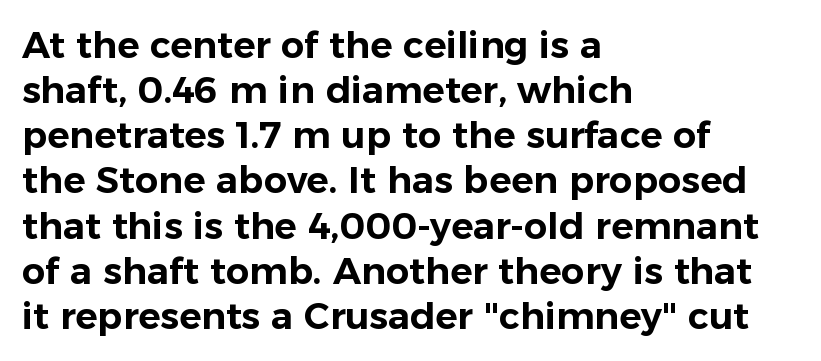
These lines are rendered in a variable-pitch font. Examine the stroke ends and you'll find no serifs. The gaps between neighbouring characters are ordinary and unremarkable. In terms of posture, this sample is upright.
